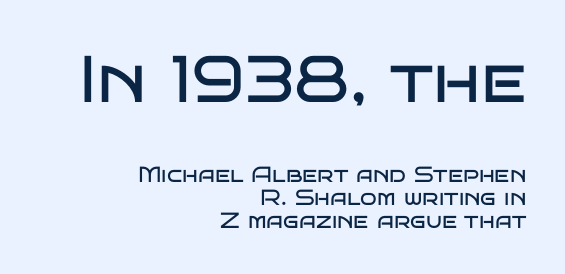
Q: Is the text bold? A: No.
Q: Is the text italic (slanted)? A: No, it is upright.
Q: Is the typeface a serif or a sans-serif typeface? A: Sans-serif.
Q: Is the text underlined? A: No.
Q: How is the paragraph aligned? A: Right-aligned.
Q: Is the spacing between letters normal or unusually wide? A: Normal.
Q: Is the spacing between lines tight, normal or loose? A: Tight.
Q: Which block of text is set in a larger size, the first (top) or the second (bottom)? A: The first (top) one.
Q: Width (condensed, normal, or wide)? A: Wide.
Q: Stroke contrast? A: Low.
Q: x-height? A: Large.
Q: Monospaced? A: No.
